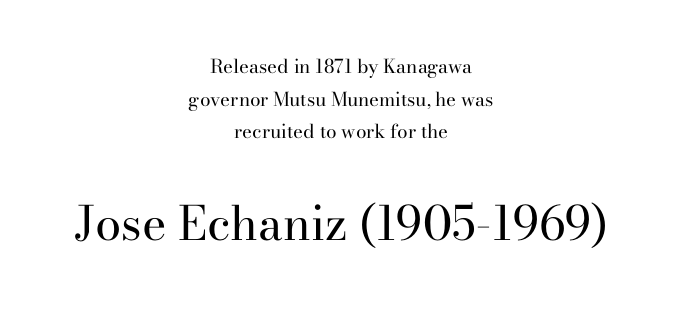
The image shows 47 px regular-weight serif type, upright; set centered, line spacing 1.72x, normal letter spacing, not underlined; the second (bottom) block is 2.47x larger; high stroke contrast and a small x-height.
